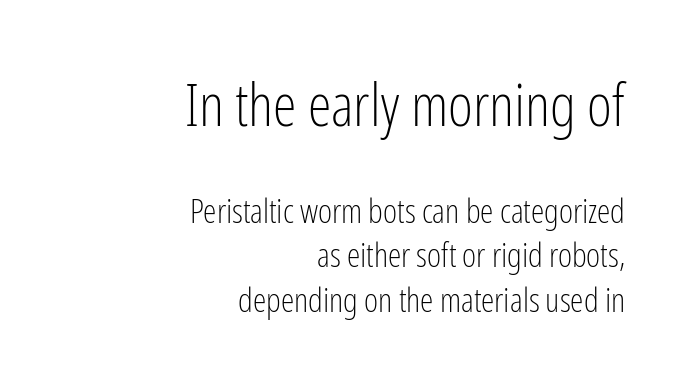
Q: Is the text bold? A: No.
Q: Is the text italic (slanted)? A: No, it is upright.
Q: Is the typeface a serif or a sans-serif typeface? A: Sans-serif.
Q: Is the text underlined? A: No.
Q: How is the paragraph aligned? A: Right-aligned.
Q: Is the spacing between letters normal or unusually wide? A: Normal.
Q: Is the spacing between lines tight, normal or loose? A: Normal.
Q: Which block of text is set in a larger size, the first (top) or the second (bottom)? A: The first (top) one.
Q: Width (condensed, normal, or wide)? A: Condensed.
Q: Stroke contrast? A: Low.
Q: x-height? A: Medium.
Q: Monospaced? A: No.
